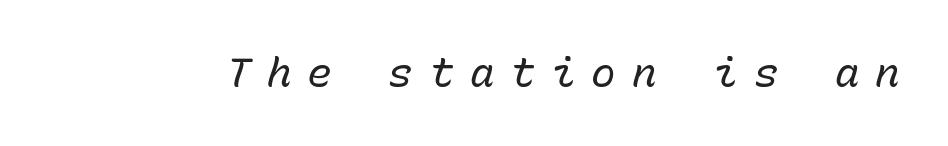
The image shows 41 px regular-weight type, italic (leaning right), monospaced; set unusually wide letter spacing (+0.39 em), not underlined; low stroke contrast and a medium x-height.
